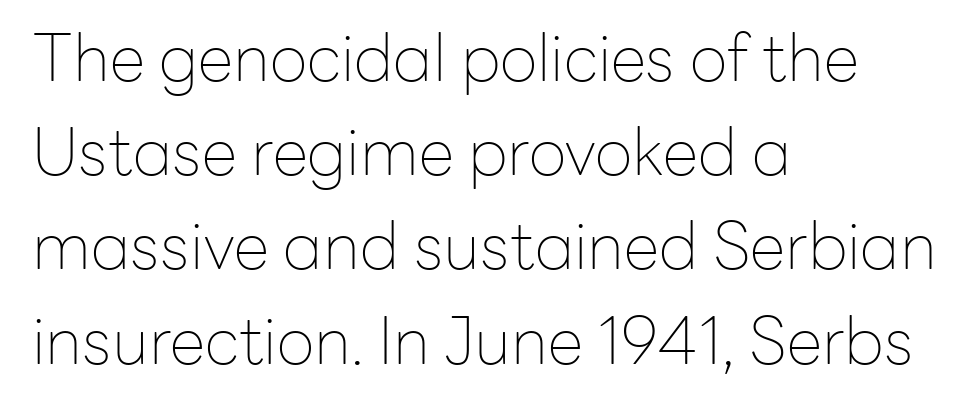
The image shows 65 px thin sans-serif type, upright; set left-aligned, normal line spacing (1.45x), normal letter spacing, not underlined; low stroke contrast and a medium x-height.
